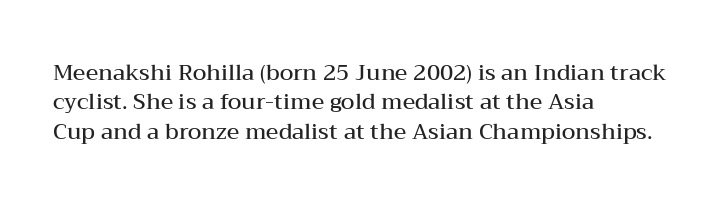
The image shows 22 px text type, upright; set left-aligned, normal line spacing (1.34x), normal letter spacing, not underlined.
